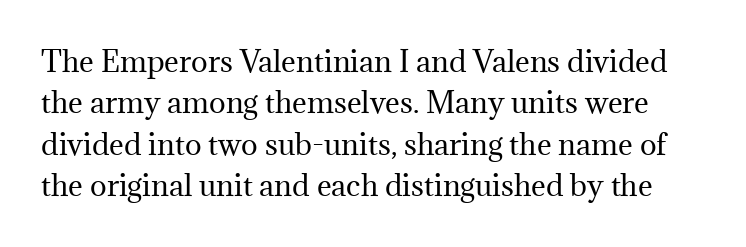
Q: Is the text bold? A: No.
Q: Is the text italic (slanted)? A: No, it is upright.
Q: Is the typeface a serif or a sans-serif typeface? A: Serif.
Q: Is the text underlined? A: No.
Q: Is the spacing between letters normal or unusually wide? A: Normal.
Q: Is the spacing between lines tight, normal or loose? A: Normal.
Q: Width (condensed, normal, or wide)? A: Normal.
Q: Stroke contrast? A: Medium.
Q: x-height? A: Medium.
Q: Monospaced? A: No.
